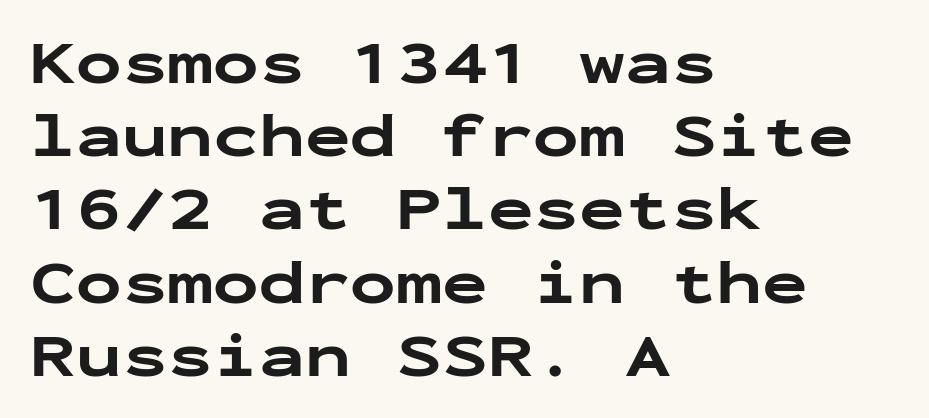
{"serif": "no", "italic": "no", "bold": "yes", "weight": "bold", "width": "wide", "stroke_contrast": "low", "x_height": "medium", "monospaced": "yes", "underline": "no", "align": "left", "line_spacing_ratio": 1.2, "letter_spacing": "normal", "letter_spacing_em": 0.0, "glyph_px": 61}
